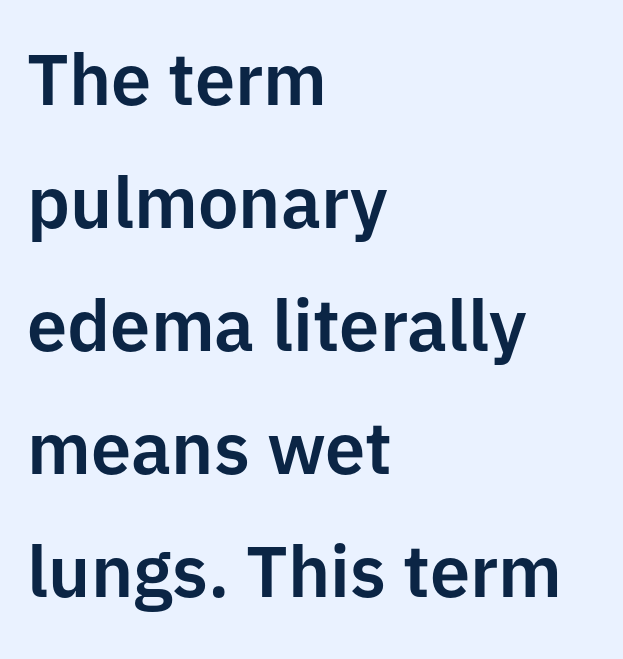
{"serif": "no", "italic": "no", "width": "normal", "stroke_contrast": "low", "x_height": "medium", "monospaced": "no", "underline": "no", "align": "left", "line_spacing_ratio": 1.71, "letter_spacing": "normal", "letter_spacing_em": 0.0, "glyph_px": 72}
